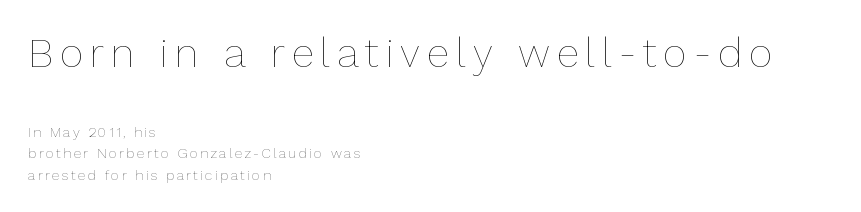
{"italic": "no", "bold": "no", "weight": "thin", "width": "normal", "stroke_contrast": "low", "x_height": "medium", "monospaced": "no", "underline": "no", "align": "left", "line_spacing": "normal", "line_spacing_ratio": 1.52, "larger_block": "first", "size_ratio": 2.93, "glyph_px": 41}
